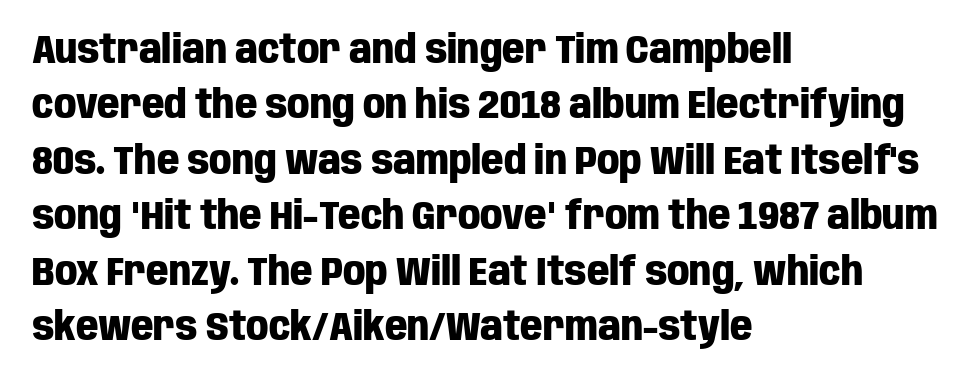
Q: Is the text bold? A: Yes.
Q: Is the text italic (slanted)? A: No, it is upright.
Q: Is the typeface a serif or a sans-serif typeface? A: Sans-serif.
Q: Is the text underlined? A: No.
Q: How is the paragraph aligned? A: Left-aligned.
Q: Is the spacing between letters normal or unusually wide? A: Normal.
Q: Is the spacing between lines tight, normal or loose? A: Normal.
Q: Width (condensed, normal, or wide)? A: Condensed.
Q: Stroke contrast? A: Low.
Q: x-height? A: Large.
Q: Monospaced? A: No.
